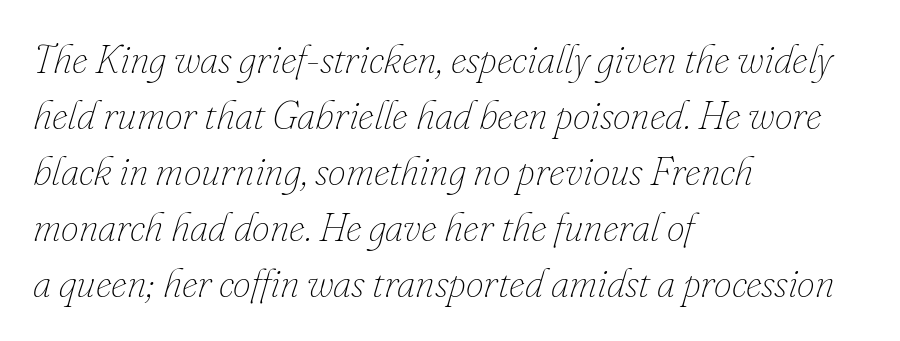
Q: Is the text bold? A: No.
Q: Is the text italic (slanted)? A: Yes, it leans right by about 16 degrees.
Q: Is the text underlined? A: No.
Q: How is the paragraph aligned? A: Left-aligned.
Q: Is the spacing between letters normal or unusually wide? A: Normal.
Q: Is the spacing between lines tight, normal or loose? A: Normal.
Q: Width (condensed, normal, or wide)? A: Normal.
Q: Stroke contrast? A: Low.
Q: x-height? A: Small.
Q: Monospaced? A: No.
